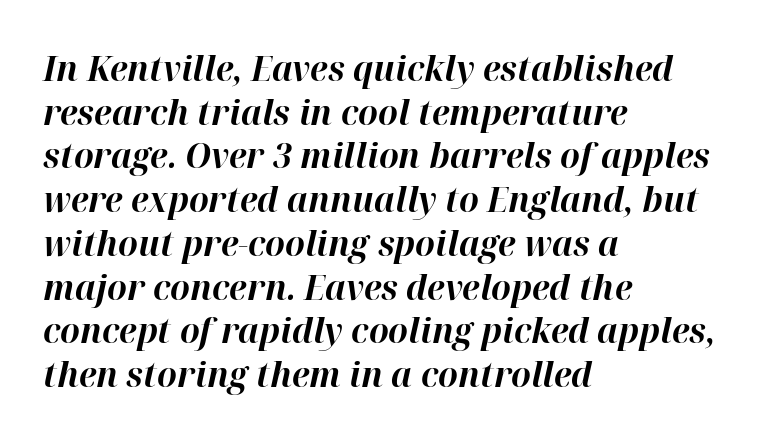
The image shows 35 px bold type, italic (leaning right); set left-aligned, normal line spacing (1.25x), normal letter spacing, not underlined; high stroke contrast and a medium x-height.
